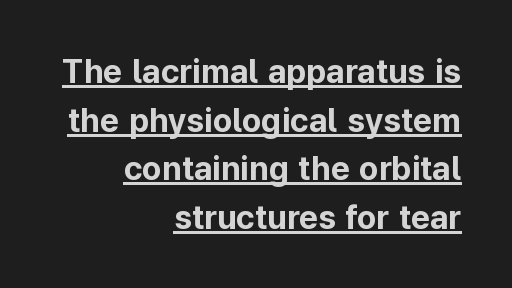
{"serif": "no", "italic": "no", "bold": "yes", "weight": "bold", "width": "normal", "stroke_contrast": "low", "x_height": "medium", "monospaced": "no", "underline": "yes", "align": "right", "line_spacing": "normal", "line_spacing_ratio": 1.47, "letter_spacing": "normal", "letter_spacing_em": 0.0, "glyph_px": 33}
